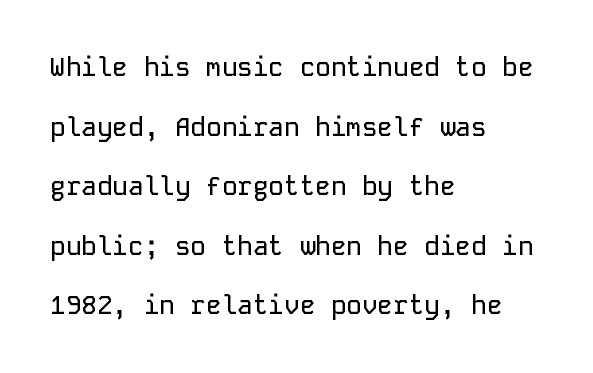
Tracking here is standard; glyphs follow each other at the usual distance. Vertical strokes here are truly vertical. Compared with typical paragraphs, the rows here are farther apart. Only glyphs here, with clear space below each row. Visually the block forms a straight wall on the left and a jagged coastline on the right.
